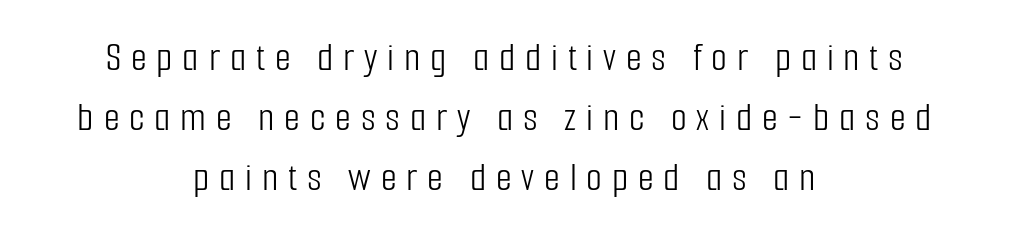
Honestly, there is no underline to notice here at all. Every character sits straight up, as roman type does. Leading matches the norm, producing a regular column. Think standard paragraph weight, or any step lighter than that. The type is letterspaced generously, with wide tracking. The rendering positions every line midway between the sides.
